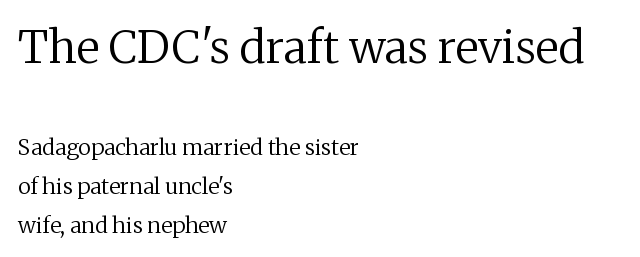
The image shows 45 px regular-weight serif type, upright; set left-aligned, line spacing 1.76x, normal letter spacing, not underlined; the first (top) block is 2.05x larger; medium stroke contrast and a medium x-height.
